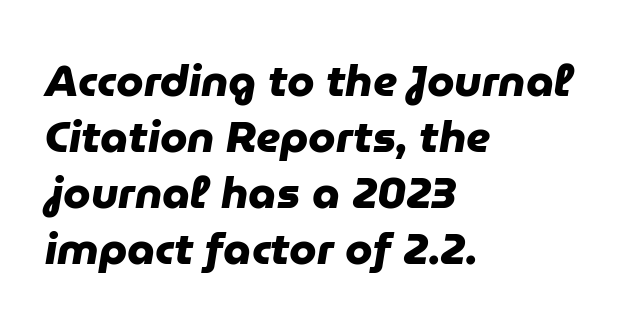
Q: Is the text bold? A: Yes.
Q: Is the typeface a serif or a sans-serif typeface? A: Sans-serif.
Q: Is the text underlined? A: No.
Q: How is the paragraph aligned? A: Left-aligned.
Q: Is the spacing between letters normal or unusually wide? A: Normal.
Q: Is the spacing between lines tight, normal or loose? A: Normal.
Q: Width (condensed, normal, or wide)? A: Normal.
Q: Stroke contrast? A: Low.
Q: x-height? A: Medium.
Q: Monospaced? A: No.
